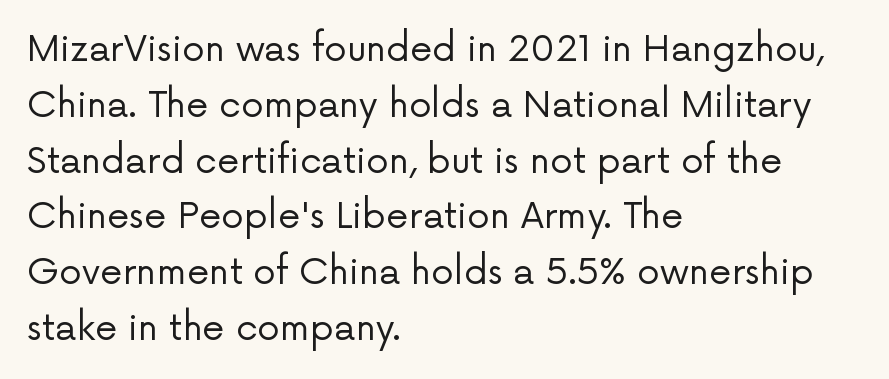
Each row of text sits above clean, open space. Vertically, the passage feels balanced, rows spaced as you'd expect. The letters carry no serifs — their stems end cleanly without finishing strokes. Left-aligned paragraph, ragged on the right. The specimen reads as upright at a glance.
